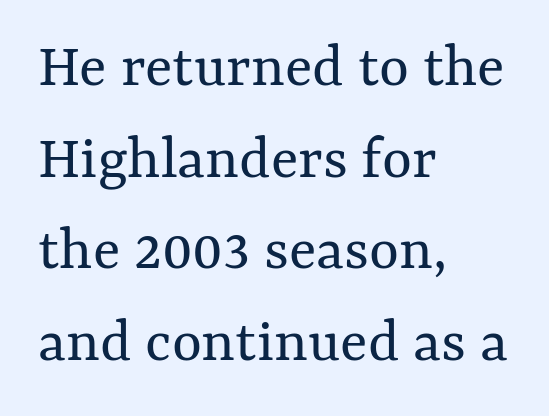
Think of a printed novel: that variable character pitch is what you see here. The setting favours the left margin, as ordinary paragraphs usually do. Horizontal bands of white between lines are of average thickness. Ascenders rise straight up at ninety degrees. Rule under the text: the space is simply empty. Letter spacing: default.
